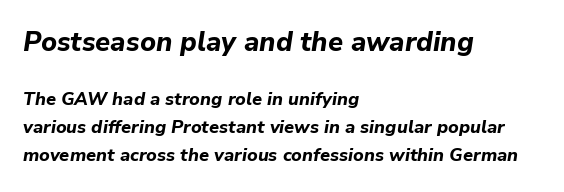
{"italic": "yes", "lean": "right", "slant_degrees": 9, "bold": "yes", "underline": "no", "align": "left", "line_spacing": "normal", "line_spacing_ratio": 1.55, "letter_spacing": "normal", "letter_spacing_em": 0.0, "larger_block": "first", "size_ratio": 1.5, "glyph_px": 27}
